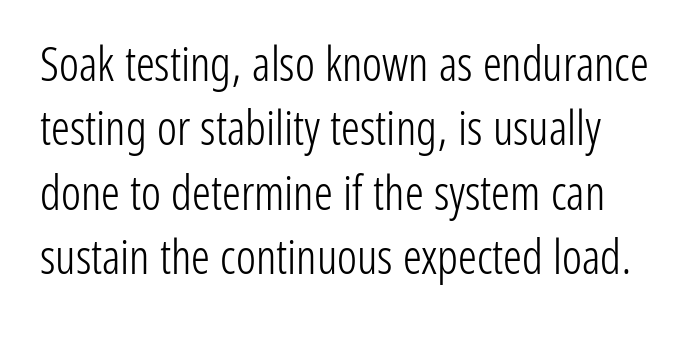
{"serif": "no", "italic": "no", "bold": "no", "weight": "light", "width": "condensed", "stroke_contrast": "low", "x_height": "medium", "monospaced": "no", "underline": "no", "line_spacing": "normal", "line_spacing_ratio": 1.37, "letter_spacing": "normal", "letter_spacing_em": 0.0, "glyph_px": 47}
